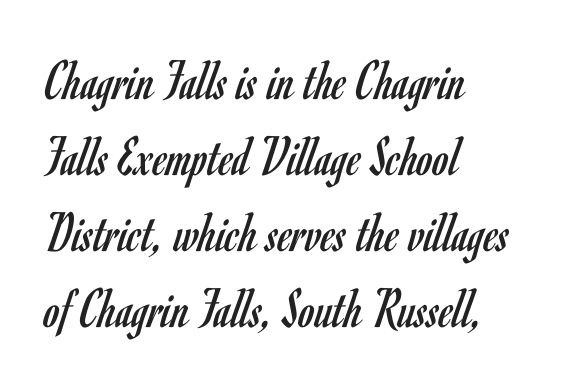
The image shows 58 px regular-weight, condensed sans-serif type; set left-aligned, normal line spacing (1.31x), normal letter spacing, not underlined; low stroke contrast and a small x-height.
